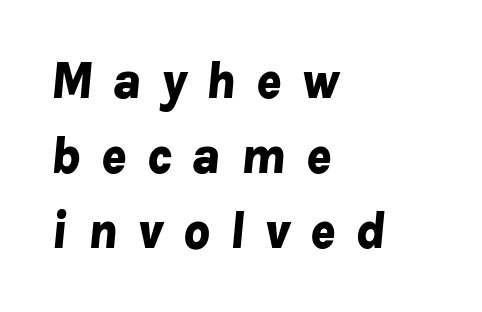
The image shows 52 px bold type, italic (leaning right); set left-aligned, normal line spacing (1.44x), unusually wide letter spacing (+0.38 em), not underlined; low stroke contrast and a medium x-height.
